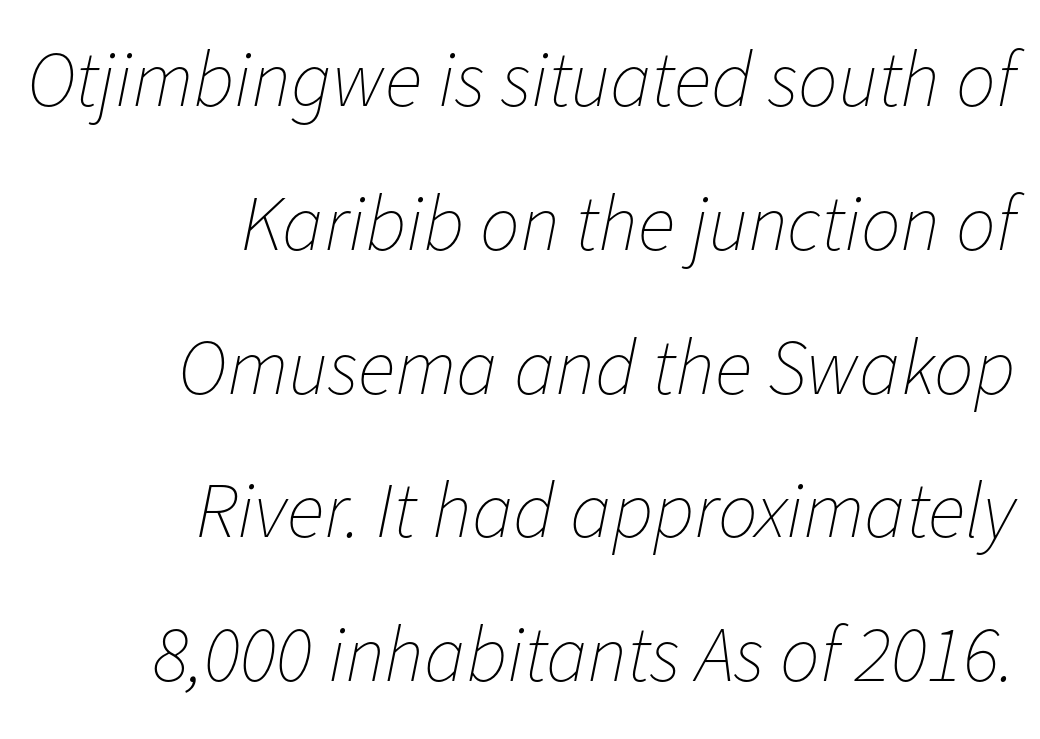
{"italic": "yes", "lean": "right", "slant_degrees": 11, "bold": "no", "weight": "thin", "width": "normal", "stroke_contrast": "low", "x_height": "medium", "monospaced": "no", "underline": "no", "align": "right", "line_spacing_ratio": 1.82, "letter_spacing": "normal", "letter_spacing_em": 0.0, "glyph_px": 79}
